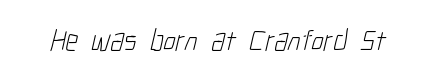
Q: Is the text bold? A: No.
Q: Is the typeface a serif or a sans-serif typeface? A: Sans-serif.
Q: Is the text underlined? A: No.
Q: Is the spacing between letters normal or unusually wide? A: Normal.
Q: Width (condensed, normal, or wide)? A: Condensed.
Q: Stroke contrast? A: Low.
Q: x-height? A: Medium.
Q: Monospaced? A: No.
